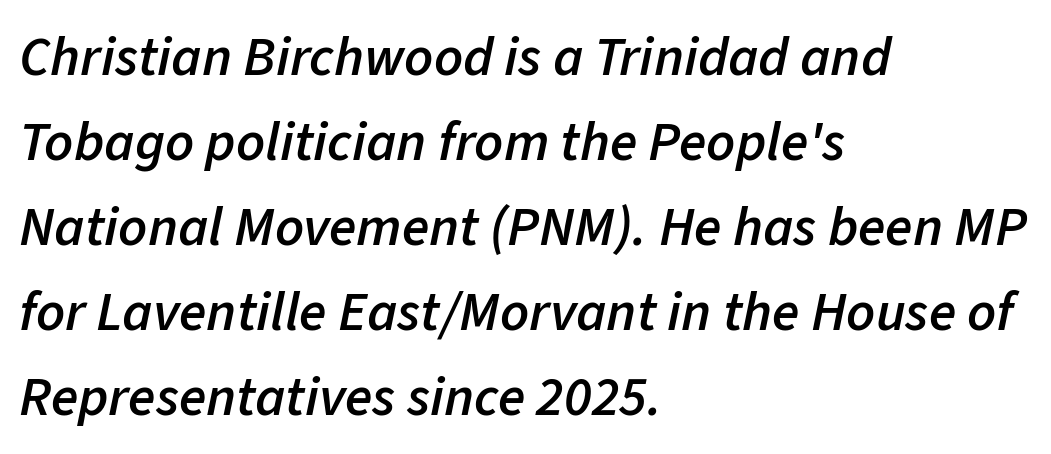
The font is running at a semibold setting, under full bold. The face used here is rendered with its standard letterfit. If you measured baseline to baseline, you'd find a middling distance. This sample has the flowing, uneven cadence of proportional lettering. Has an underline been added? It has not.
